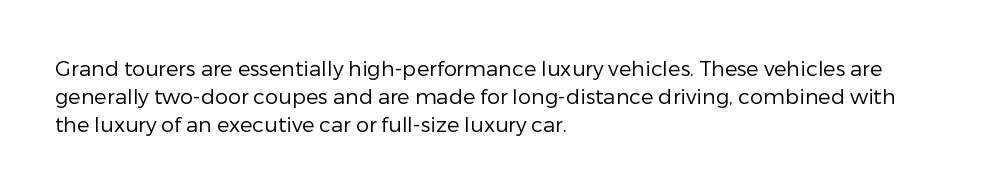
{"italic": "no", "bold": "no", "underline": "no", "align": "left", "line_spacing": "normal", "line_spacing_ratio": 1.33, "letter_spacing": "normal", "letter_spacing_em": 0.0, "glyph_px": 21}
